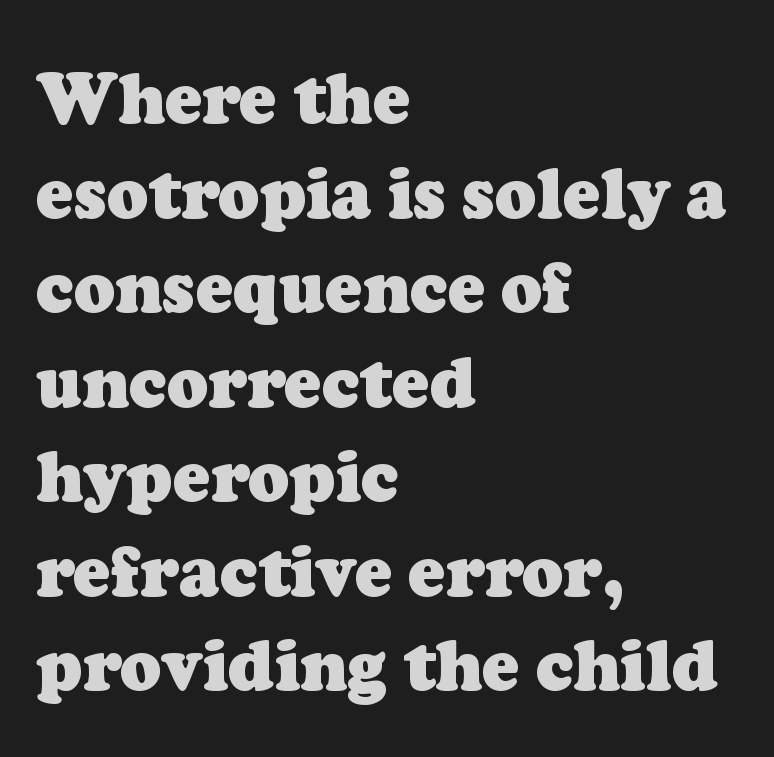
Is the block centered? No — it sits flush against the left margin. Is there much room between lines? A standard amount, neither cramped nor airy. Nothing unusual about the tracking: characters are spaced as the font intends. The passage shown is emphatically bold. The type family on display is of the serif kind.
